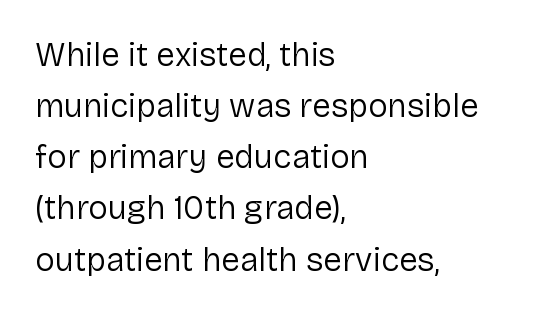
The image shows 33 px regular-weight sans-serif type, upright; set left-aligned, normal line spacing (1.55x), normal letter spacing, not underlined; low stroke contrast and a medium x-height.
